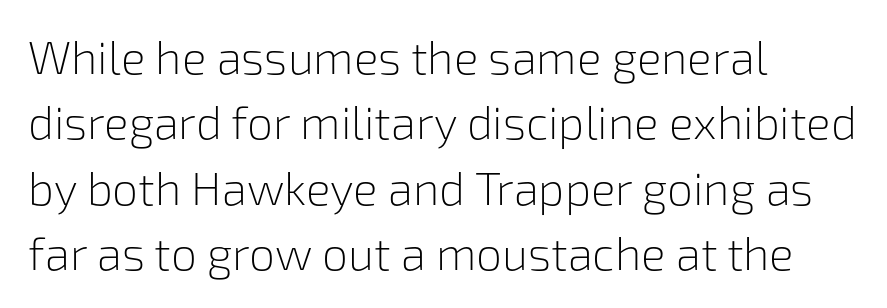
No word sits above an underline. One glance says typical: line gaps are just what's usual. Short and long lines alike share a common starting point at left. Ascenders rise straight up at ninety degrees.
